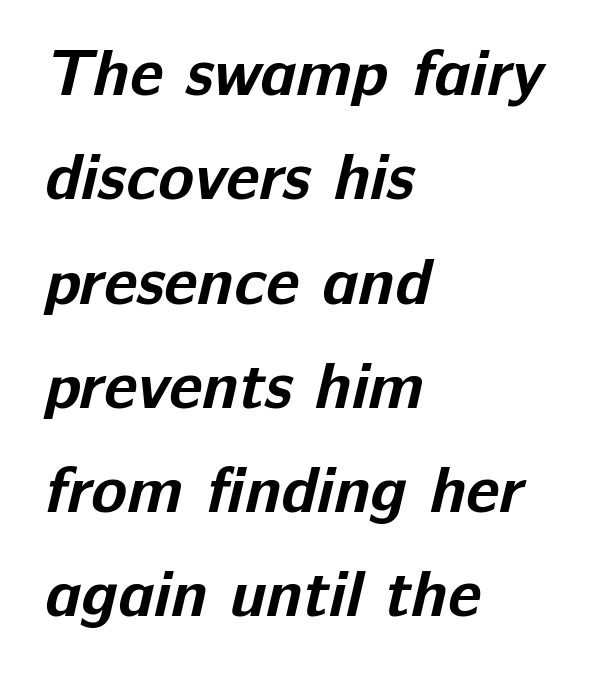
Q: Is the text bold? A: Yes.
Q: Is the typeface a serif or a sans-serif typeface? A: Sans-serif.
Q: Is the text underlined? A: No.
Q: How is the paragraph aligned? A: Left-aligned.
Q: Is the spacing between letters normal or unusually wide? A: Normal.
Q: Is the spacing between lines tight, normal or loose? A: Normal.
Q: Width (condensed, normal, or wide)? A: Normal.
Q: Stroke contrast? A: Low.
Q: x-height? A: Medium.
Q: Monospaced? A: No.
